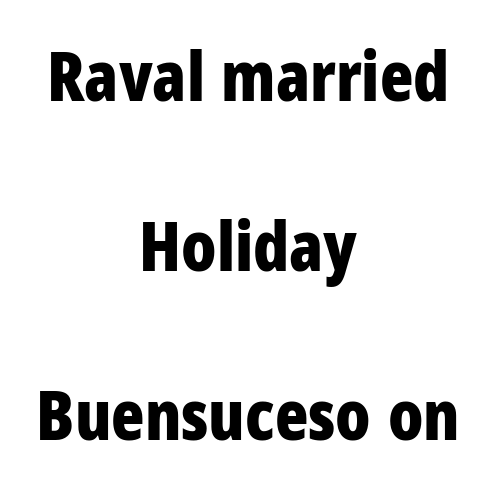
The gaps between neighbouring characters are ordinary and unremarkable. Does the type have serifs? No, each stem ends abruptly. Vertical strokes here are truly vertical. One glance says open: line gaps are wider than usual. Beneath every word, the page is bare.
